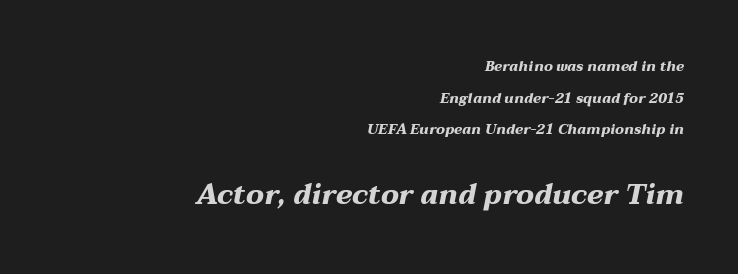
{"italic": "yes", "lean": "right", "slant_degrees": 12, "bold": "yes", "weight": "heavy", "width": "wide", "stroke_contrast": "medium", "x_height": "medium", "monospaced": "no", "underline": "no", "align": "right", "line_spacing": "loose", "line_spacing_ratio": 2.26, "letter_spacing": "normal", "letter_spacing_em": 0.0, "larger_block": "second", "size_ratio": 2.0, "glyph_px": 28}
